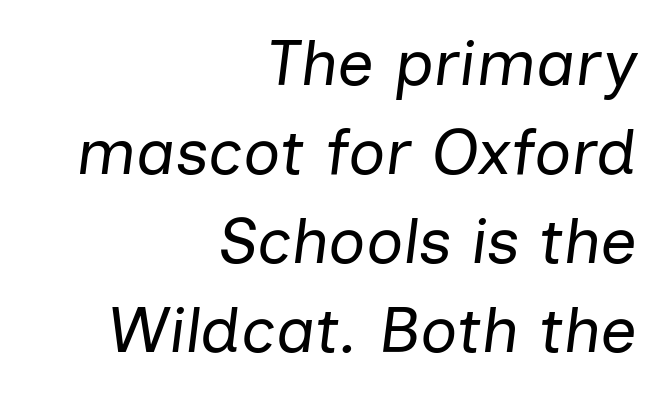
The lines in this sample share a right terminus and differ only in where they begin. Default kerning and tracking; the words read as compact shapes. Check the space under the baseline: it is left empty. Summary of vertical rhythm: regular, with standard interline spacing. This is oblique type, the kind used for emphasis or titles.
